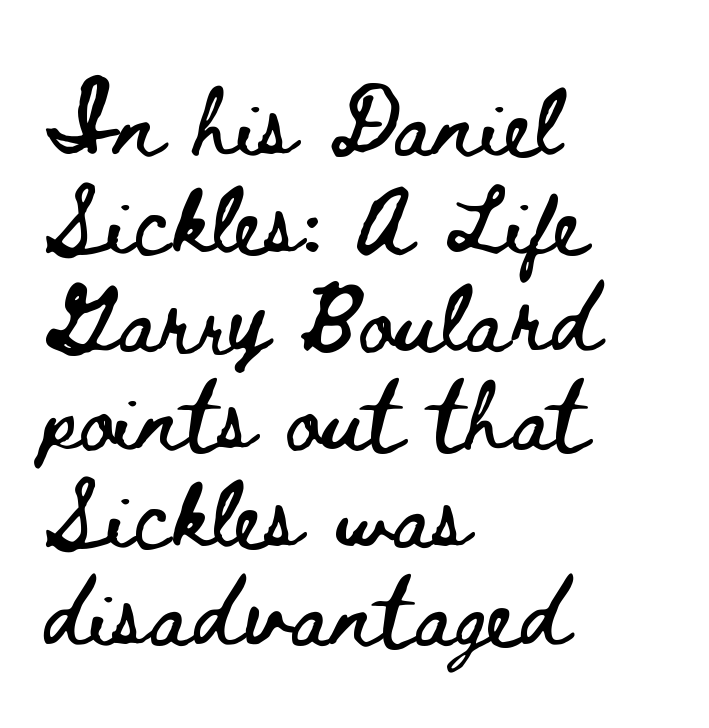
A typesetter would call this zero additional tracking. Casual observation: everything's shoved over to the left. Students, observe: this is what conventionally led text looks like. The zone under the glyphs is completely vacant. A typesetter would call this proportional, since set widths differ per character.
